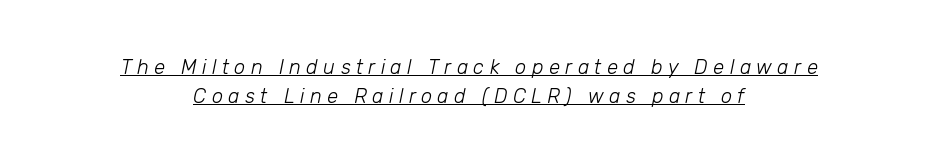
The weight would be labelled regular, book, light, or lighter still. Display-style spreading of the glyphs; the letterfit is very open. Regarding leading, the lines here are spaced in the standard way. If you drew a line through each stem, it would be angled. Underline: present.
